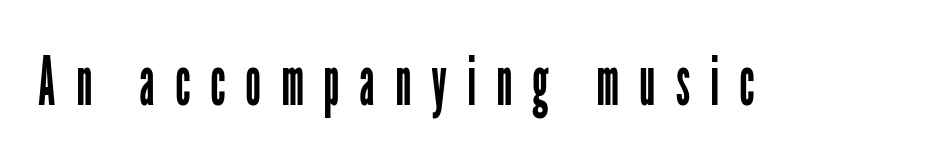
The image shows 69 px regular-weight, condensed sans-serif type, upright; set unusually wide letter spacing (+0.29 em), not underlined; low stroke contrast and a medium x-height.
